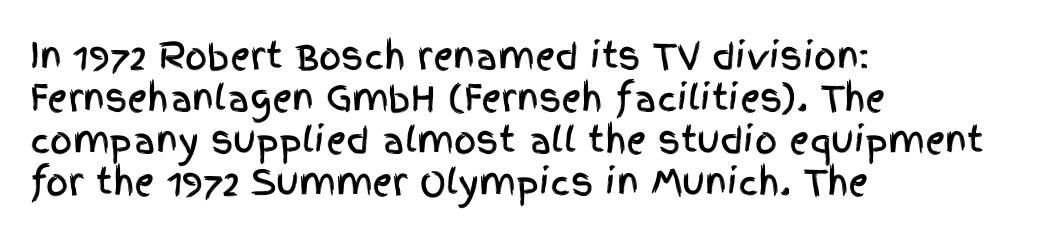
Q: Is the text italic (slanted)? A: No, it is upright.
Q: Is the typeface a serif or a sans-serif typeface? A: Sans-serif.
Q: Is the text underlined? A: No.
Q: How is the paragraph aligned? A: Left-aligned.
Q: Is the spacing between letters normal or unusually wide? A: Normal.
Q: Width (condensed, normal, or wide)? A: Condensed.
Q: x-height? A: Large.
Q: Monospaced? A: No.
